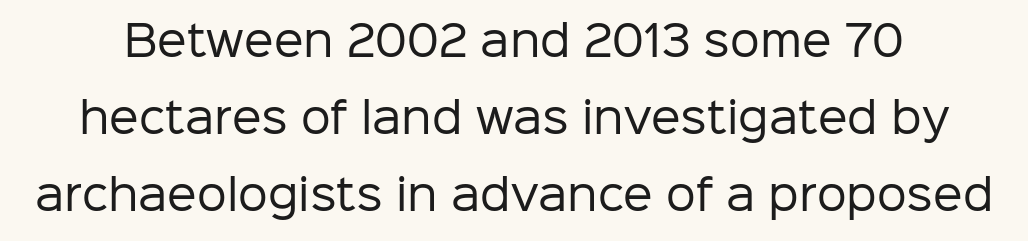
{"serif": "no", "italic": "no", "bold": "no", "weight": "regular", "width": "normal", "stroke_contrast": "low", "x_height": "medium", "monospaced": "no", "underline": "no", "line_spacing_ratio": 1.83, "letter_spacing": "normal", "letter_spacing_em": 0.0, "glyph_px": 42}
